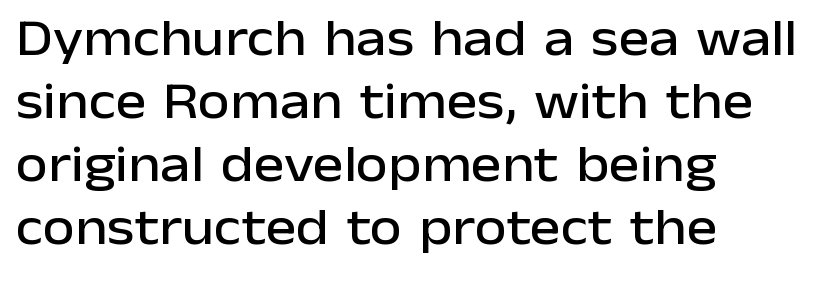
Here the designer chose a conventional face with non-uniform glyph widths. The designer went with a sans here, leaving each stem footless. Unmarked baselines from the first word to the last. Leftover space on each line is placed entirely after the last word.
